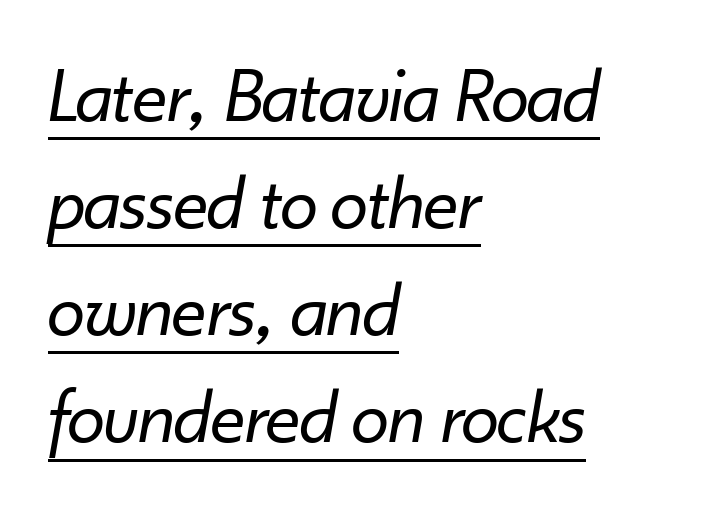
Q: Is the text bold? A: No.
Q: Is the text italic (slanted)? A: Yes, it leans right by about 10 degrees.
Q: Is the text underlined? A: Yes.
Q: How is the paragraph aligned? A: Left-aligned.
Q: Is the spacing between letters normal or unusually wide? A: Normal.
Q: Is the spacing between lines tight, normal or loose? A: Normal.
Q: Width (condensed, normal, or wide)? A: Normal.
Q: Stroke contrast? A: Low.
Q: x-height? A: Small.
Q: Monospaced? A: No.
